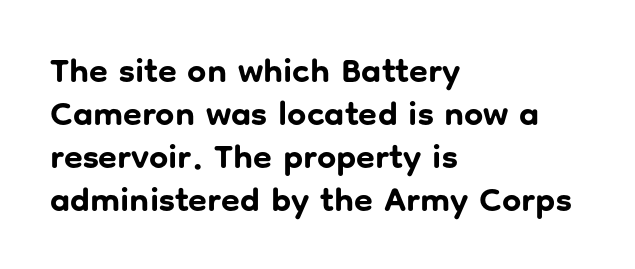
{"serif": "no", "italic": "no", "bold": "yes", "weight": "bold", "width": "normal", "stroke_contrast": "low", "x_height": "medium", "monospaced": "no", "underline": "no", "align": "left", "line_spacing": "normal", "line_spacing_ratio": 1.26, "letter_spacing": "normal", "letter_spacing_em": 0.0, "glyph_px": 34}
